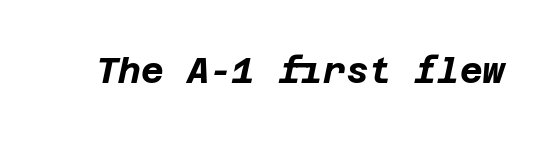
The image shows 35 px bold type, italic (leaning right); set normal letter spacing, not underlined; low stroke contrast and a large x-height.
